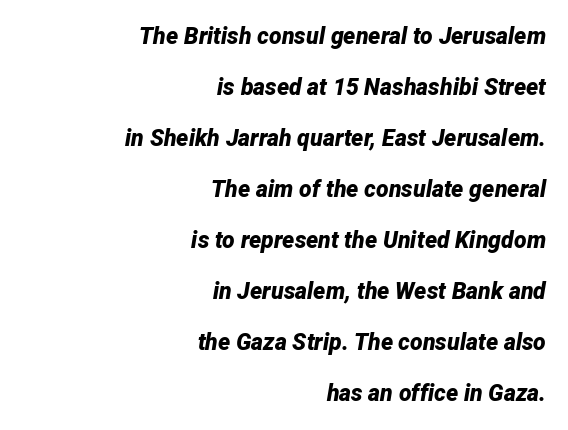
The face used here is rendered with its standard letterfit. When letters slant like this, we call the style italic. Thick stems and heavy bowls — unmistakably bold. Each new line begins a long way beneath the previous one.
